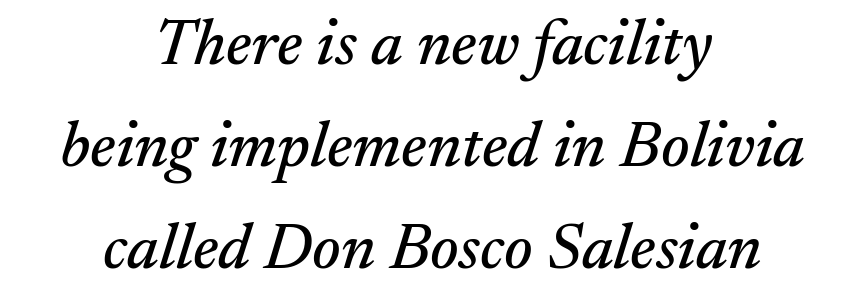
{"serif": "yes", "italic": "yes", "lean": "right", "slant_degrees": 17, "width": "normal", "stroke_contrast": "medium", "x_height": "small", "monospaced": "no", "underline": "no", "align": "center", "line_spacing": "normal", "line_spacing_ratio": 1.57, "letter_spacing": "normal", "letter_spacing_em": 0.0, "glyph_px": 65}
